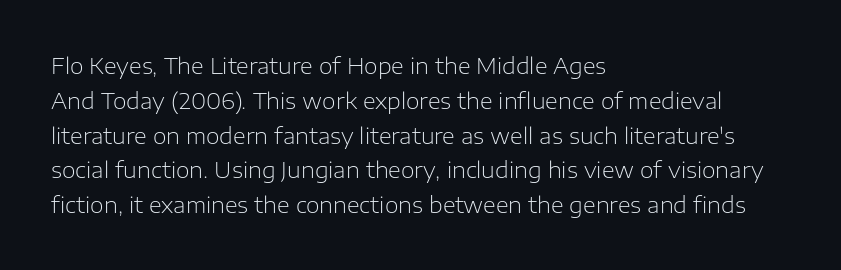
Q: Is the text bold? A: No.
Q: Is the text italic (slanted)? A: No, it is upright.
Q: Is the text underlined? A: No.
Q: How is the paragraph aligned? A: Left-aligned.
Q: Is the spacing between letters normal or unusually wide? A: Normal.
Q: Is the spacing between lines tight, normal or loose? A: Normal.
